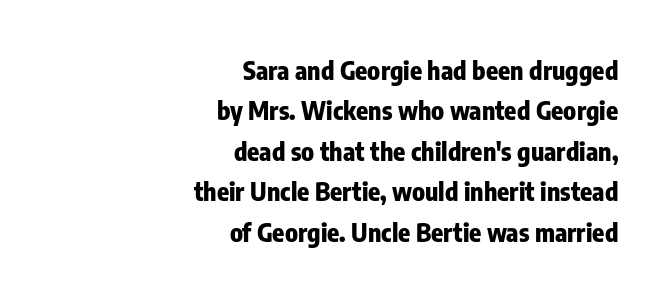
Caption: standard tracking, unaltered. This rendering uses right alignment, leaving the left contour irregular. These lines carry a lot of weight — the face is fully bold. Honestly, the row spacing looks completely unremarkable. Rule under the text: the space is simply empty.
